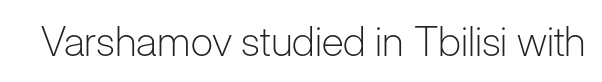
The image shows 41 px light sans-serif type, upright; set normal letter spacing, not underlined; low stroke contrast and a medium x-height.
